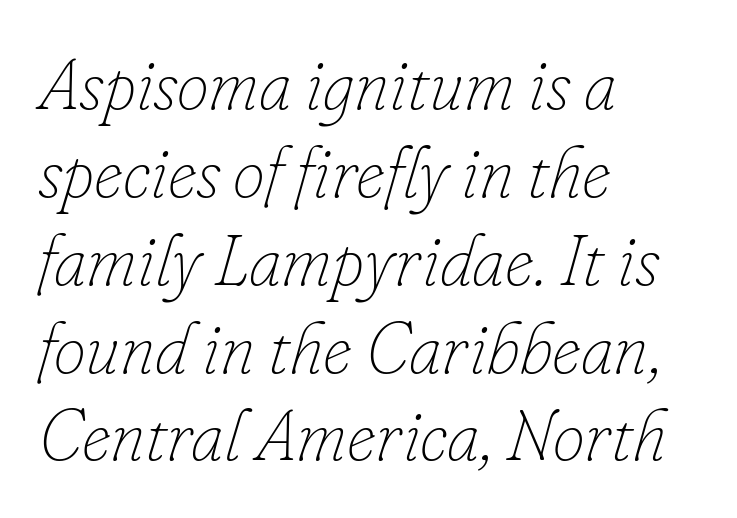
The image shows 72 px thin type, italic (leaning right); set left-aligned, line spacing 1.22x, normal letter spacing, not underlined; low stroke contrast and a small x-height.
